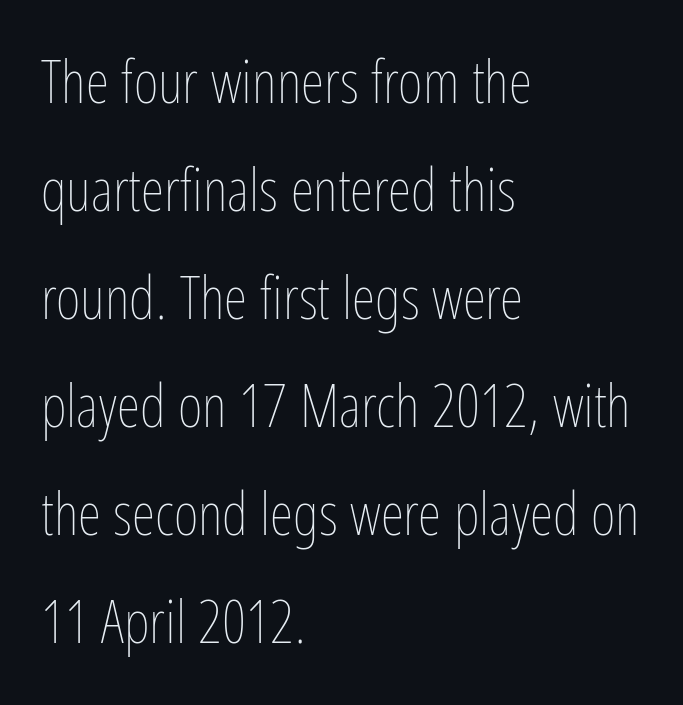
Q: Is the text bold? A: No.
Q: Is the text italic (slanted)? A: No, it is upright.
Q: Is the text underlined? A: No.
Q: How is the paragraph aligned? A: Left-aligned.
Q: Is the spacing between letters normal or unusually wide? A: Normal.
Q: Width (condensed, normal, or wide)? A: Condensed.
Q: Stroke contrast? A: Low.
Q: x-height? A: Medium.
Q: Monospaced? A: No.
